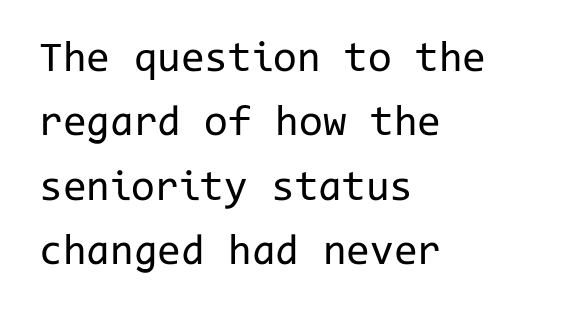
The image shows 43 px regular-weight sans-serif type, upright, monospaced; set left-aligned, normal line spacing (1.5x), normal letter spacing, not underlined; low stroke contrast and a medium x-height.
